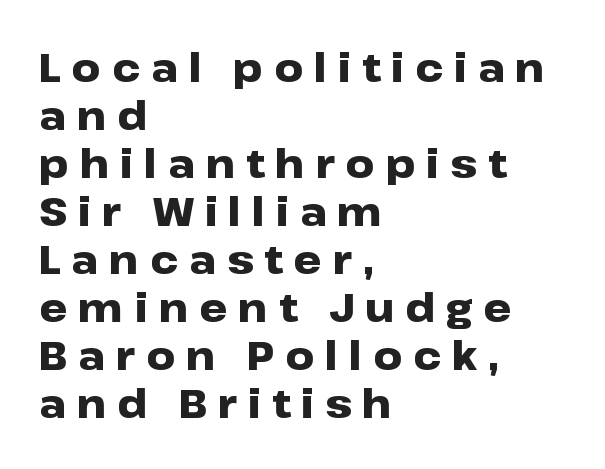
Has an underline been added? It has not. The rag falls on the right side of this text block. The type family on display is of the sans-serif kind. The passage shown has open, widely tracked lettering throughout. These words are printed bold, with thick strokes throughout.
